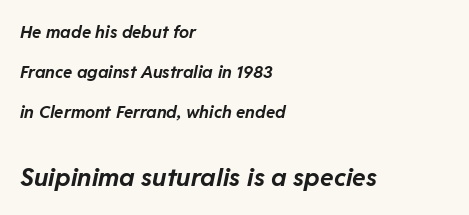
The image shows 25 px bold type, italic (leaning right); set left-aligned, loose line spacing (2.36x), normal letter spacing, not underlined; the second (bottom) block is 1.47x larger.
